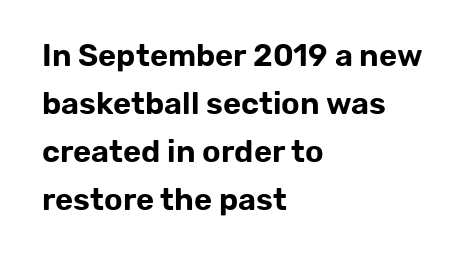
{"serif": "no", "italic": "no", "width": "normal", "stroke_contrast": "low", "x_height": "medium", "monospaced": "no", "underline": "no", "align": "left", "line_spacing": "normal", "line_spacing_ratio": 1.55, "letter_spacing": "normal", "letter_spacing_em": 0.0, "glyph_px": 31}
